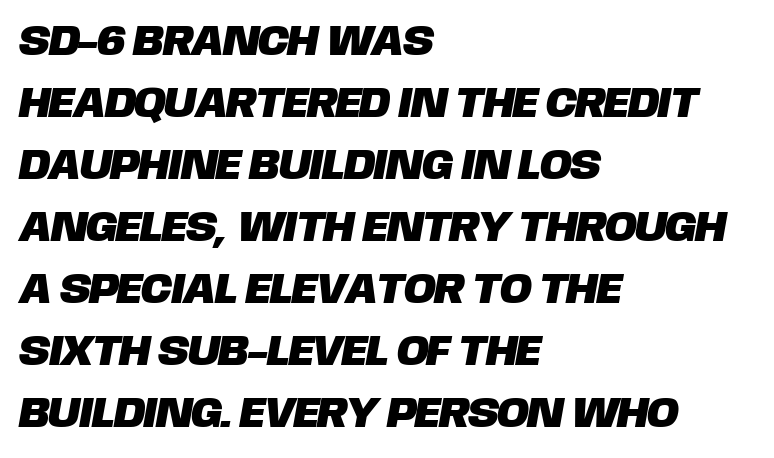
This sample keeps an unexceptional amount of space between lines. This sample is left-justified, so line endings fall wherever the words run out. The glyphs are unaccompanied by any horizontal stroke below them. Serif or sans? Sans — the stroke terminals are bare. This sample has the flowing, uneven cadence of proportional lettering. Nothing unusual about the tracking: characters are spaced as the font intends.
